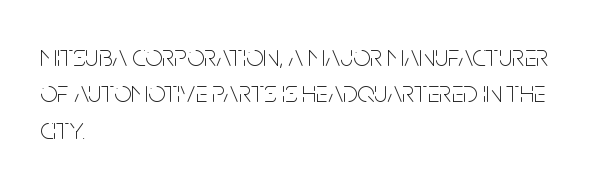
The letters carry no serifs — their stems end cleanly without finishing strokes. The baseline area is clear. There is no visible air inserted between adjacent glyphs. Layout note: lines flush left. Notice how the stems are strictly vertical — no italics here. These lines are rendered in a variable-pitch font.
